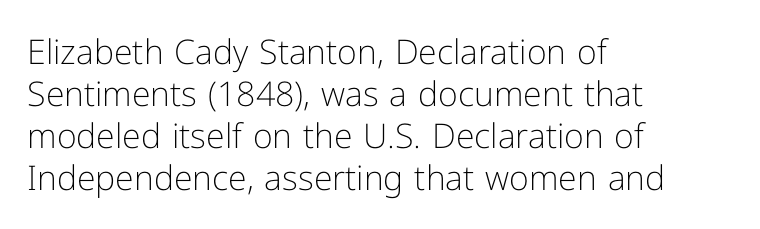
The setting favours the left margin, as ordinary paragraphs usually do. Glance below the letters and you will spot only blank space. A light-to-regular cut is what we see here. Default kerning and tracking; the words read as compact shapes. Spacing verdict: proportional, widths tailored to each character. The glyphs in this specimen are sans serif.
